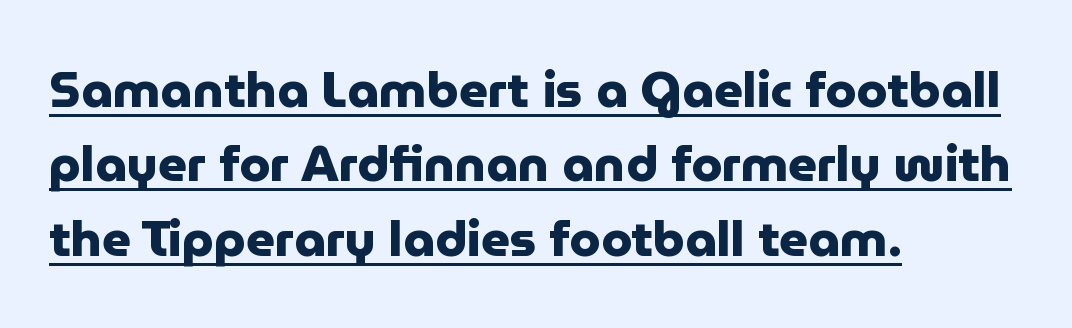
{"serif": "no", "italic": "no", "bold": "yes", "weight": "heavy", "width": "normal", "stroke_contrast": "low", "x_height": "medium", "monospaced": "no", "underline": "yes", "align": "left", "line_spacing": "normal", "line_spacing_ratio": 1.49, "letter_spacing": "normal", "letter_spacing_em": 0.0, "glyph_px": 50}
